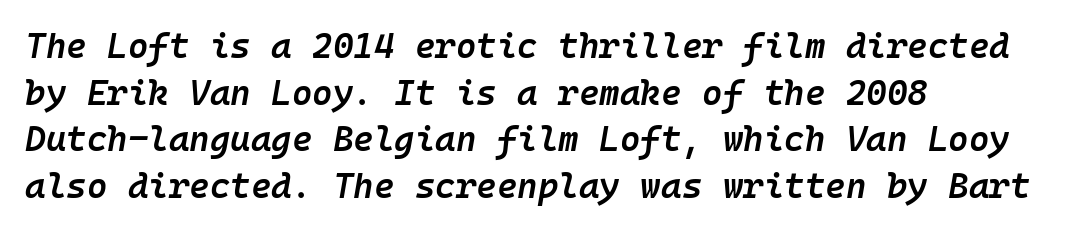
The image shows 35 px semibold type, italic (leaning right), monospaced; set left-aligned, normal line spacing (1.33x), normal letter spacing, not underlined; low stroke contrast and a medium x-height.
